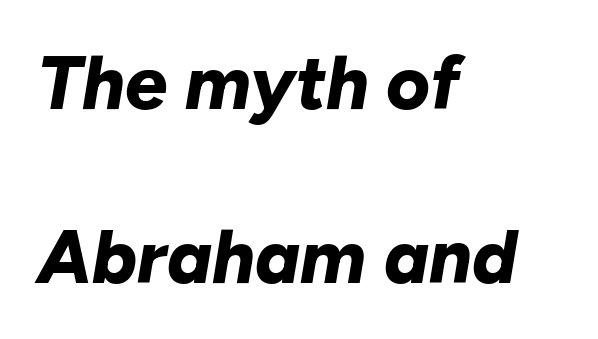
Do the characters align in a grid? No, the font is proportional. The glyphs look as if they've been sheared to an angle. The area under the type is left untouched. If you measured baseline to baseline, you'd find a long distance.
